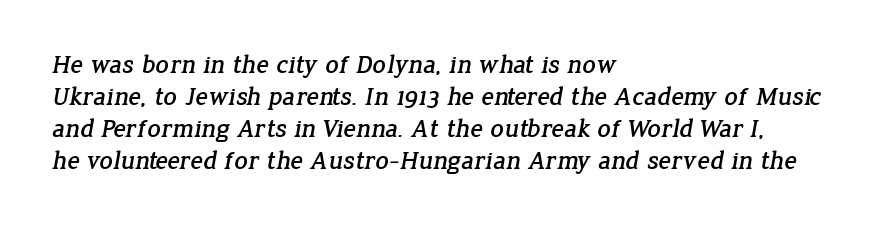
The rendering anchors every line to the left-hand side. Nothing unusual about the tracking: characters are spaced as the font intends. The string is rendered with underlining switched off.
